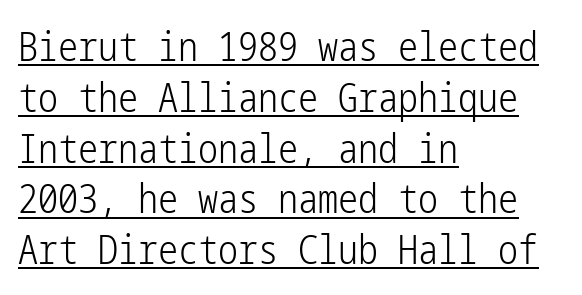
The image shows 40 px light, condensed sans-serif type, upright; set left-aligned, normal line spacing (1.27x), normal letter spacing, underlined; low stroke contrast and a medium x-height.
